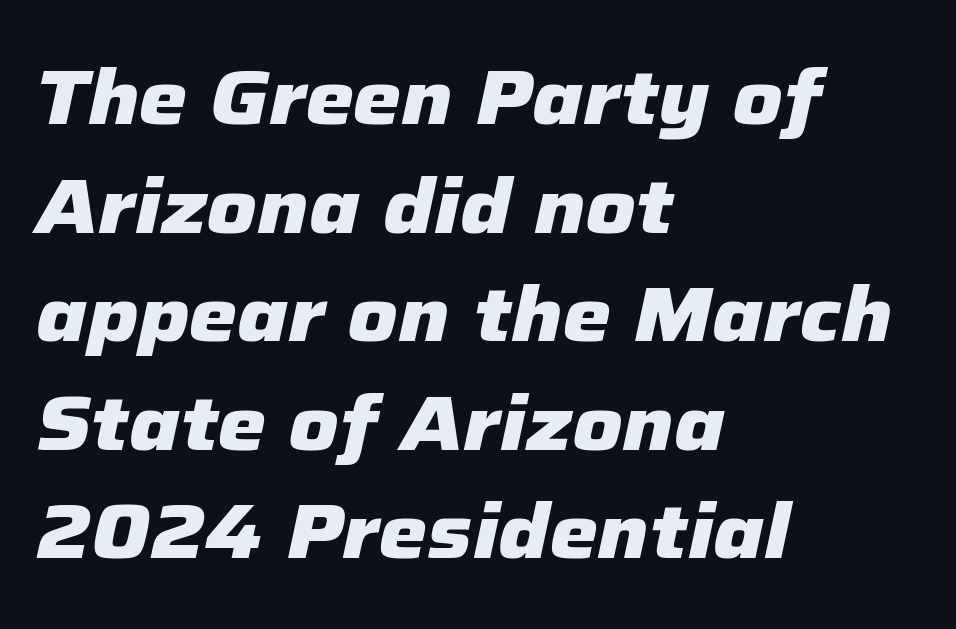
{"italic": "yes", "lean": "right", "slant_degrees": 12, "bold": "yes", "weight": "heavy", "width": "normal", "stroke_contrast": "low", "x_height": "medium", "monospaced": "no", "underline": "no", "align": "left", "line_spacing": "normal", "line_spacing_ratio": 1.41, "letter_spacing": "normal", "letter_spacing_em": 0.0, "glyph_px": 77}
